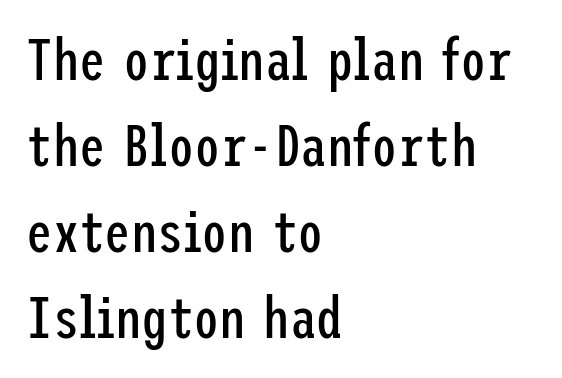
The image shows 59 px regular-weight, condensed sans-serif type, upright; set left-aligned, normal line spacing (1.46x), normal letter spacing, not underlined; low stroke contrast and a medium x-height.
